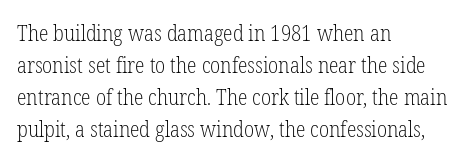
{"italic": "no", "bold": "no", "underline": "no", "align": "left", "line_spacing": "normal", "line_spacing_ratio": 1.45, "letter_spacing": "normal", "letter_spacing_em": 0.0, "glyph_px": 22}
